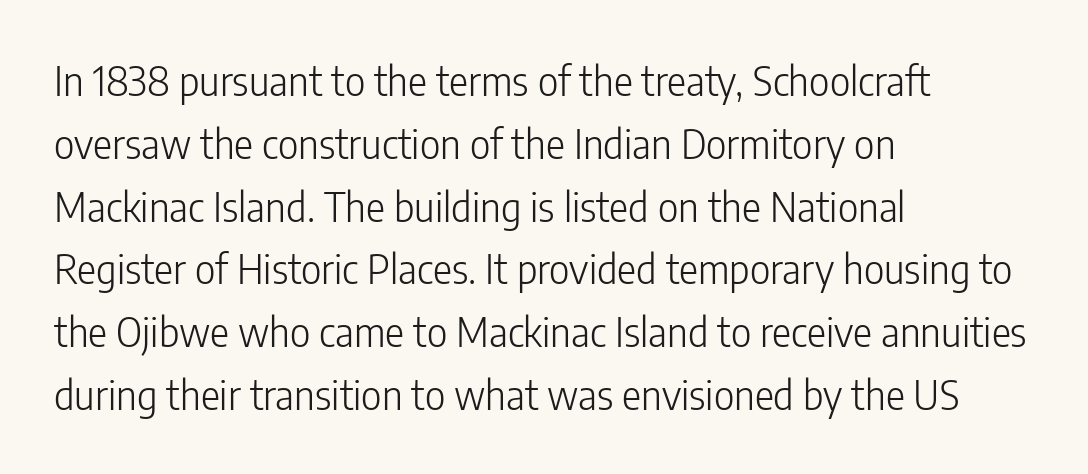
The image shows 40 px light, condensed sans-serif type, upright; set left-aligned, normal line spacing (1.57x), normal letter spacing, not underlined; low stroke contrast and a medium x-height.
